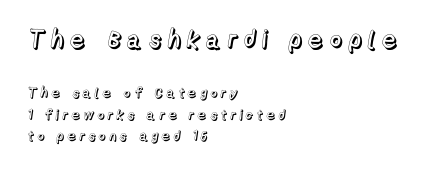
The glyphs are unaccompanied by any horizontal stroke below them. Caption: multi-line text, flush left, ragged right. The composition opens big and finishes small. Substantial extra tracking has been applied to these lines. Honestly, the row spacing looks completely unremarkable.
